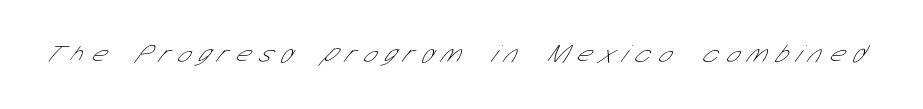
{"bold": "no", "underline": "no", "letter_spacing": "wide", "letter_spacing_em": 0.37, "glyph_px": 25}
